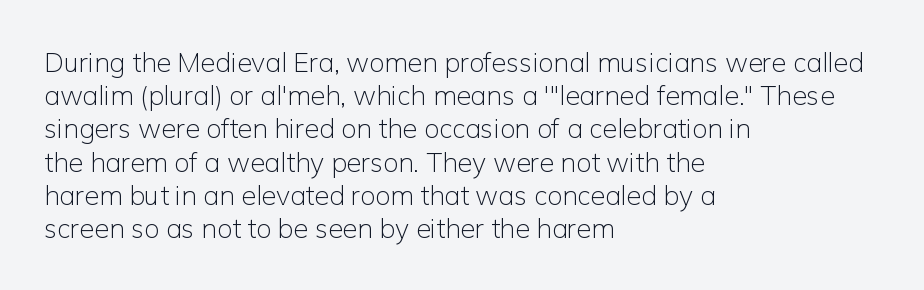
The zone under the glyphs is completely vacant. The passage is arranged the way most books set body copy — flush left. The type sits square on the baseline with zero lean. Weight: in the light-to-regular range. In terms of letterspacing, this is plain default setting.
